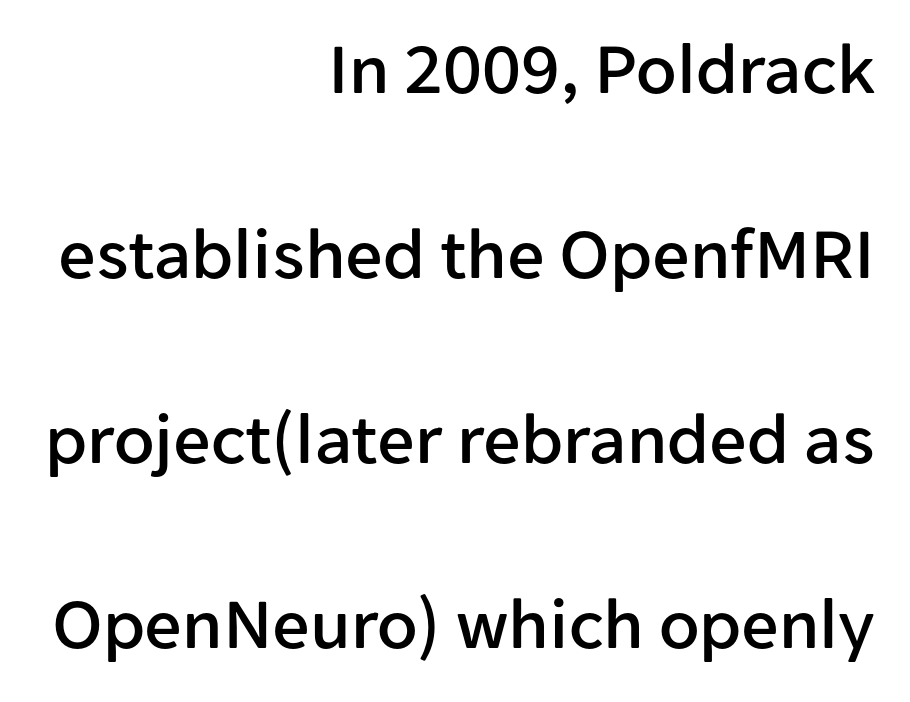
The image shows 74 px sans-serif type, upright; set right-aligned, loose line spacing (2.5x), normal letter spacing, not underlined; low stroke contrast and a medium x-height.
